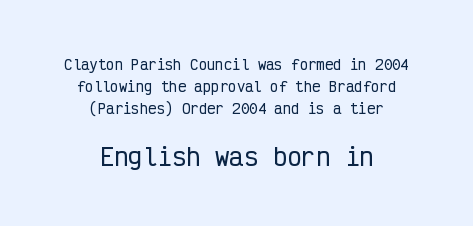
Q: Is the text italic (slanted)? A: No, it is upright.
Q: Is the text underlined? A: No.
Q: How is the paragraph aligned? A: Centered.
Q: Is the spacing between letters normal or unusually wide? A: Normal.
Q: Is the spacing between lines tight, normal or loose? A: Normal.
Q: Which block of text is set in a larger size, the first (top) or the second (bottom)? A: The second (bottom) one.
